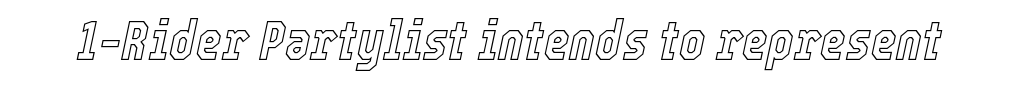
The image shows 55 px condensed type, italic (leaning right); set normal letter spacing, not underlined; a medium x-height.
